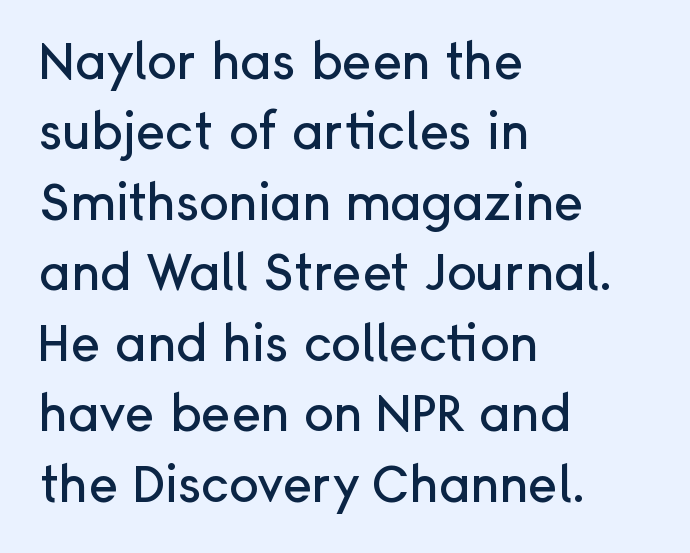
{"serif": "no", "italic": "no", "width": "normal", "stroke_contrast": "low", "x_height": "medium", "monospaced": "no", "underline": "no", "align": "left", "line_spacing": "normal", "line_spacing_ratio": 1.41, "letter_spacing": "normal", "letter_spacing_em": 0.0, "glyph_px": 50}
